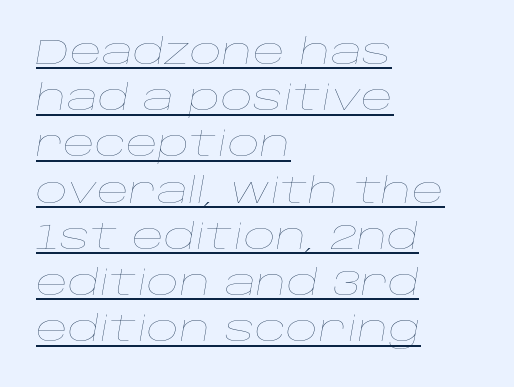
{"italic": "yes", "lean": "right", "slant_degrees": 10, "bold": "no", "weight": "thin", "width": "wide", "stroke_contrast": "low", "x_height": "large", "monospaced": "no", "underline": "yes", "align": "left", "line_spacing": "normal", "line_spacing_ratio": 1.32, "letter_spacing": "normal", "letter_spacing_em": 0.0, "glyph_px": 35}
